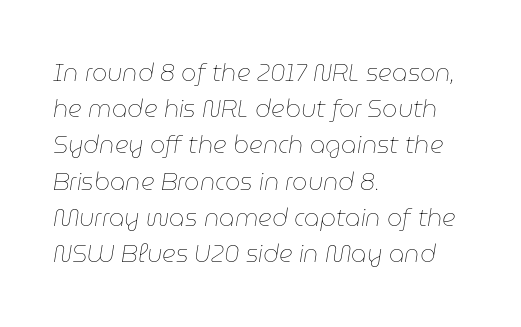
Think standard paragraph weight, or any step lighter than that. If you drew a ruler down the left edge, every line would touch it. A bare baseline throughout the passage. The block of text has a typical density, with ordinary space between rows.
